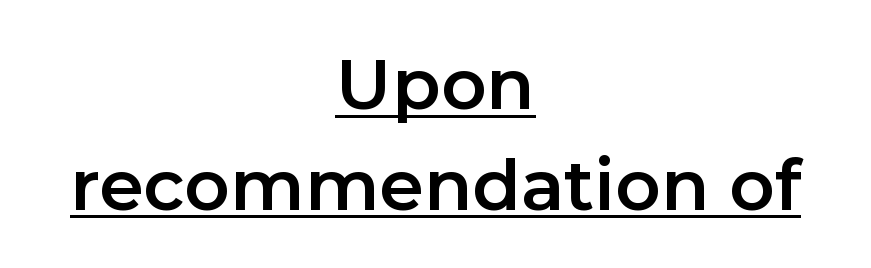
{"serif": "no", "italic": "no", "width": "normal", "stroke_contrast": "low", "x_height": "medium", "monospaced": "no", "underline": "yes", "align": "center", "line_spacing": "normal", "line_spacing_ratio": 1.42, "letter_spacing": "normal", "letter_spacing_em": 0.0, "glyph_px": 71}
